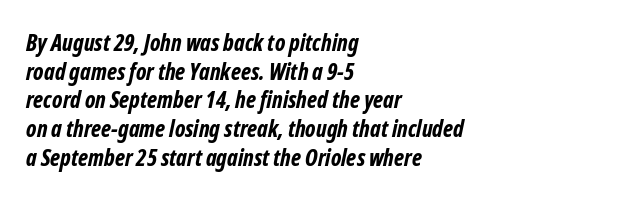
The image shows 23 px bold type; set left-aligned, normal line spacing (1.25x), normal letter spacing, not underlined.
